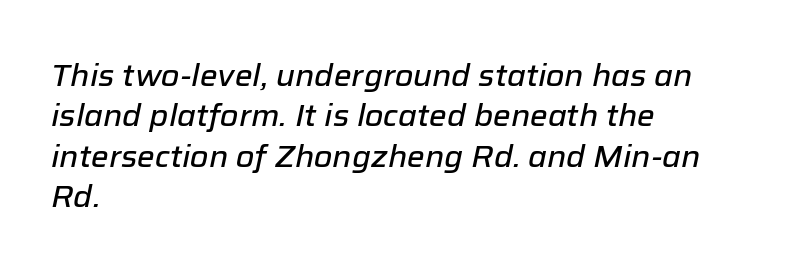
Q: Is the text italic (slanted)? A: Yes, it leans right by about 12 degrees.
Q: Is the text underlined? A: No.
Q: How is the paragraph aligned? A: Left-aligned.
Q: Is the spacing between letters normal or unusually wide? A: Normal.
Q: Is the spacing between lines tight, normal or loose? A: Normal.
Q: Width (condensed, normal, or wide)? A: Normal.
Q: Stroke contrast? A: Low.
Q: x-height? A: Medium.
Q: Monospaced? A: No.
